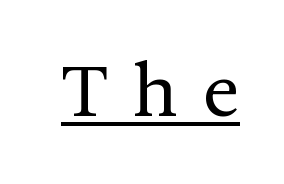
Q: Is the text bold? A: No.
Q: Is the text italic (slanted)? A: No, it is upright.
Q: Is the typeface a serif or a sans-serif typeface? A: Serif.
Q: Is the text underlined? A: Yes.
Q: Is the spacing between letters normal or unusually wide? A: Unusually wide.
Q: Width (condensed, normal, or wide)? A: Normal.
Q: Stroke contrast? A: Medium.
Q: x-height? A: Medium.
Q: Monospaced? A: No.
